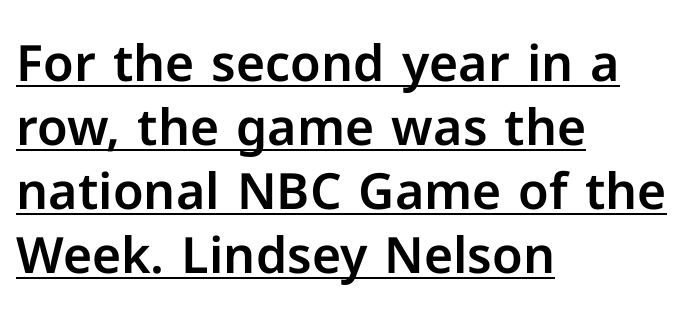
Q: Is the text italic (slanted)? A: No, it is upright.
Q: Is the typeface a serif or a sans-serif typeface? A: Sans-serif.
Q: Is the text underlined? A: Yes.
Q: How is the paragraph aligned? A: Left-aligned.
Q: Is the spacing between letters normal or unusually wide? A: Normal.
Q: Is the spacing between lines tight, normal or loose? A: Normal.
Q: Width (condensed, normal, or wide)? A: Normal.
Q: Stroke contrast? A: Low.
Q: x-height? A: Medium.
Q: Monospaced? A: No.
